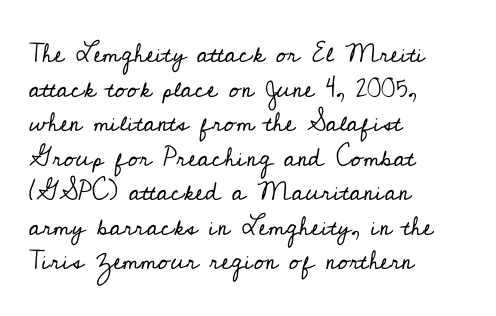
The image shows 26 px text type; set left-aligned, normal line spacing (1.33x), normal letter spacing, not underlined.
